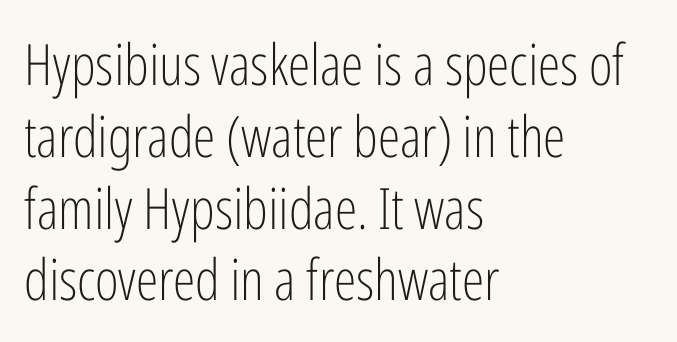
Q: Is the text bold? A: No.
Q: Is the text italic (slanted)? A: No, it is upright.
Q: Is the typeface a serif or a sans-serif typeface? A: Sans-serif.
Q: Is the text underlined? A: No.
Q: How is the paragraph aligned? A: Left-aligned.
Q: Is the spacing between letters normal or unusually wide? A: Normal.
Q: Is the spacing between lines tight, normal or loose? A: Normal.
Q: Width (condensed, normal, or wide)? A: Condensed.
Q: Stroke contrast? A: Low.
Q: x-height? A: Medium.
Q: Monospaced? A: No.
